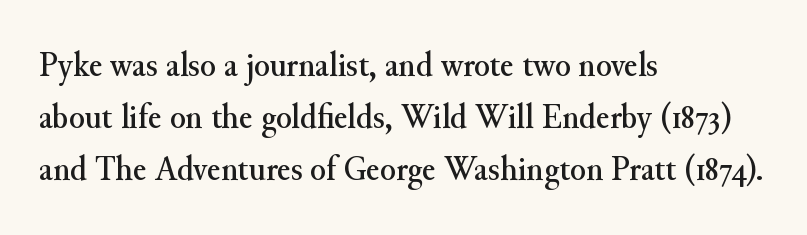
A student would call this left alignment; a typographer would say flush left, rag right. This rendering features lettering with no underline. Reading down the column, the eye jumps a familiar distance to each next line. The passage shown is typeset with a serif family. The lettering holds an erect, upright posture throughout. Varying glyph widths throughout — classic text-font behaviour.
